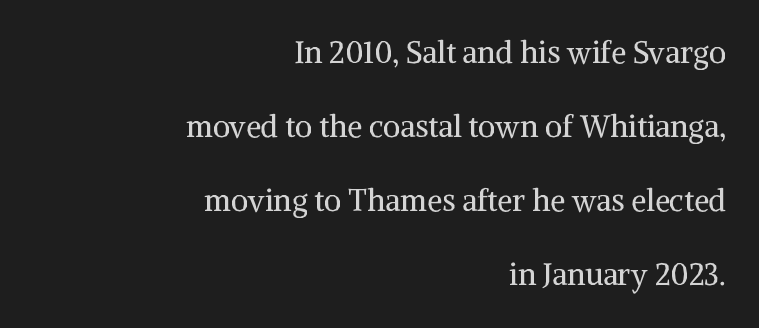
Q: Is the text bold? A: No.
Q: Is the text italic (slanted)? A: No, it is upright.
Q: Is the typeface a serif or a sans-serif typeface? A: Serif.
Q: Is the text underlined? A: No.
Q: How is the paragraph aligned? A: Right-aligned.
Q: Is the spacing between letters normal or unusually wide? A: Normal.
Q: Is the spacing between lines tight, normal or loose? A: Loose.
Q: Width (condensed, normal, or wide)? A: Normal.
Q: Stroke contrast? A: Medium.
Q: x-height? A: Medium.
Q: Monospaced? A: No.
